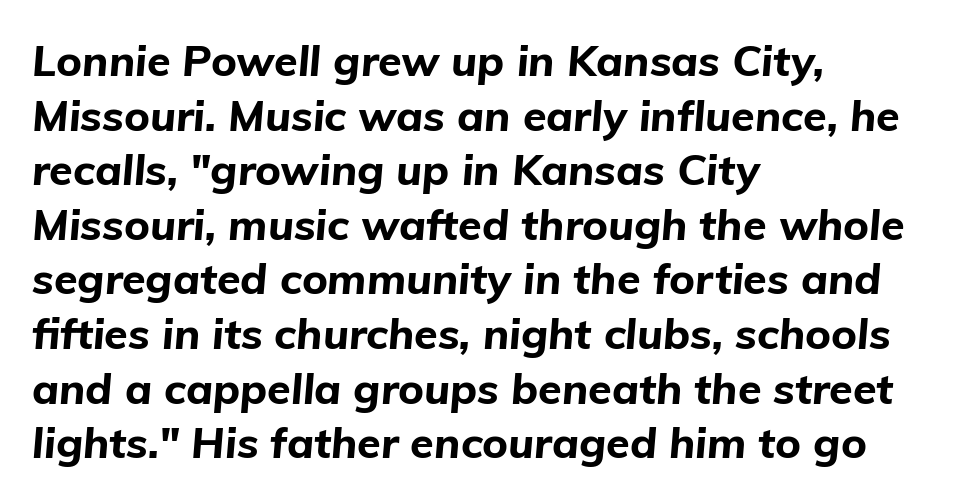
The image shows 43 px bold type, italic (leaning right); set left-aligned, normal line spacing (1.27x), normal letter spacing, not underlined; low stroke contrast and a medium x-height.
